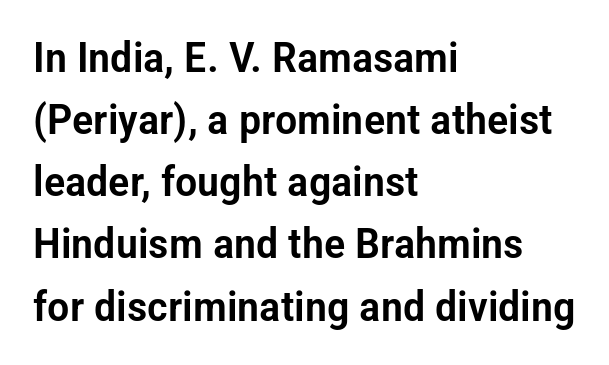
Q: Is the text italic (slanted)? A: No, it is upright.
Q: Is the typeface a serif or a sans-serif typeface? A: Sans-serif.
Q: Is the text underlined? A: No.
Q: How is the paragraph aligned? A: Left-aligned.
Q: Is the spacing between letters normal or unusually wide? A: Normal.
Q: Is the spacing between lines tight, normal or loose? A: Normal.
Q: Width (condensed, normal, or wide)? A: Condensed.
Q: Stroke contrast? A: Low.
Q: x-height? A: Medium.
Q: Monospaced? A: No.
